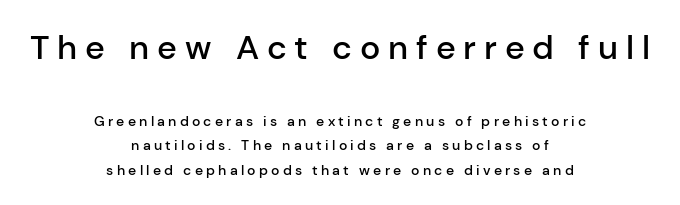
The rendering uses natural spacing where letterforms have individual widths. Does the copy run flush right? No — it is centered line by line. Does the lettering tilt? It doesn't — this is upright. This is moderately heavy type, rendered in semibold.
